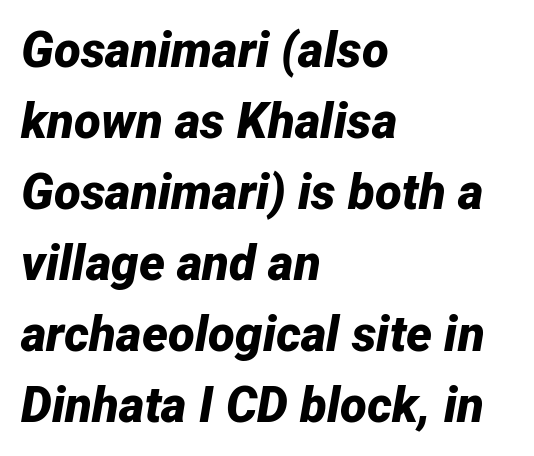
Proportional: the letters do not fall into vertical columns. The specimen omits any rule beneath the text block's lines. The setting favours the left margin, as ordinary paragraphs usually do. Characters are canted at an angle relative to the baseline's perpendicular. Weight check: bold — yes, fully. Glyph-to-glyph distance matches everyday printed text.
